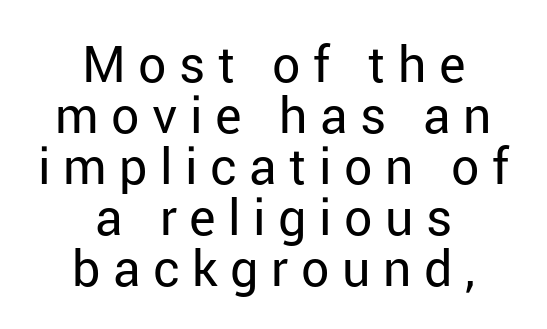
The passage shown is typed in a proportional face where columns would drift. This rendering uses center alignment, leaving both contours irregular but symmetric. The block of text is dense from top to bottom, with scant space between rows. Ink coverage per letter is moderate at most. Ascenders rise straight up at ninety degrees. Here the glyphs are tracked loosely, breaking word shapes into spaced letters.
